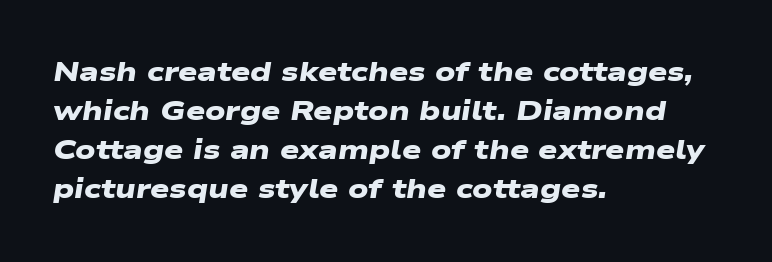
{"bold": "yes", "underline": "no", "align": "left", "line_spacing": "normal", "line_spacing_ratio": 1.45, "letter_spacing": "normal", "letter_spacing_em": 0.0, "glyph_px": 27}
